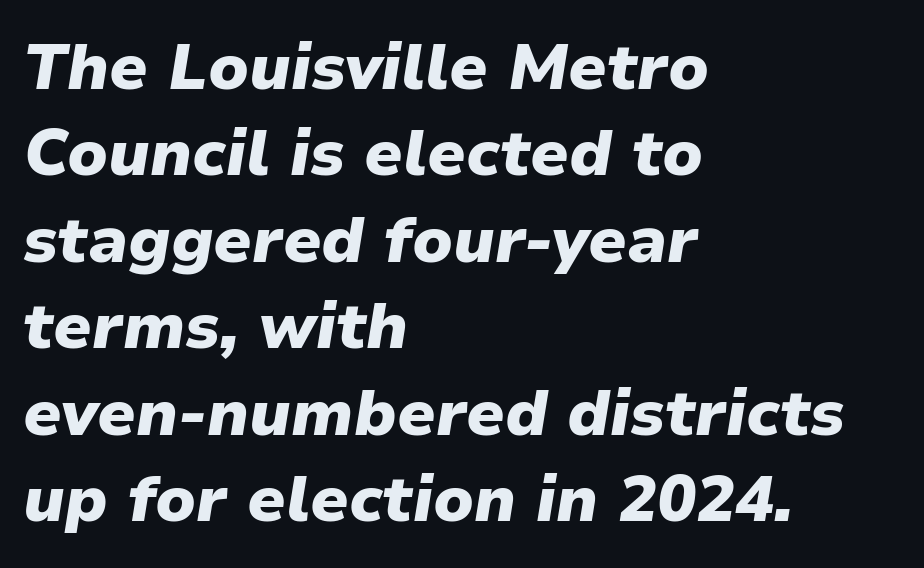
The image shows 65 px heavy type, italic (leaning right); set left-aligned, normal line spacing (1.33x), normal letter spacing, not underlined; low stroke contrast and a medium x-height.
